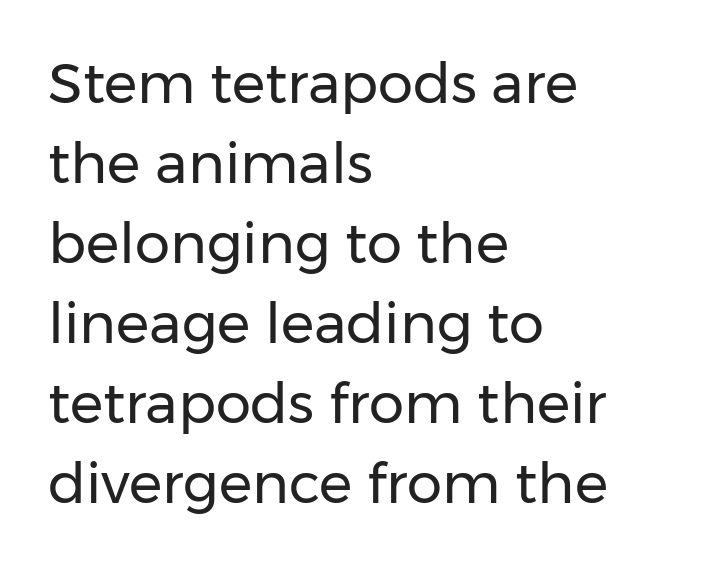
You could not count columns in this text — the font is proportionally spaced. The space directly below the letters is spotless. Each line starts at the same left margin while the right side varies. Posture: straight, roman, zero tilt. Short note: letters normally spaced. Type style note: lacks serifs.
